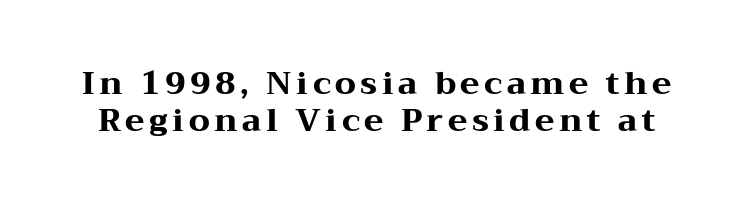
Q: Is the text bold? A: Yes.
Q: Is the text italic (slanted)? A: No, it is upright.
Q: Is the typeface a serif or a sans-serif typeface? A: Serif.
Q: Is the text underlined? A: No.
Q: Width (condensed, normal, or wide)? A: Wide.
Q: Stroke contrast? A: Medium.
Q: x-height? A: Medium.
Q: Monospaced? A: No.
